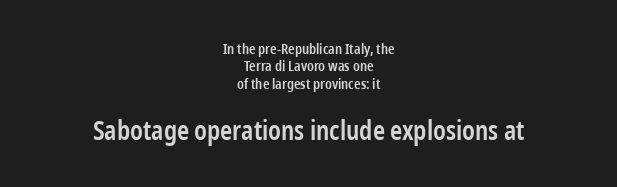
Underline: absent. The passage shown begins with its smaller block and ends with its larger one. Glyph-to-glyph distance matches everyday printed text. Caption: semibold face, moderately heavy strokes. Italic? Not at all — the glyphs are vertical.
